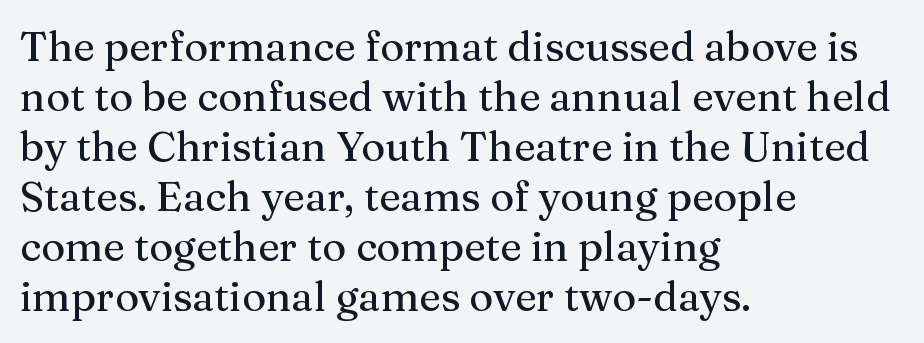
Q: Is the text italic (slanted)? A: No, it is upright.
Q: Is the typeface a serif or a sans-serif typeface? A: Serif.
Q: Is the text underlined? A: No.
Q: How is the paragraph aligned? A: Left-aligned.
Q: Is the spacing between letters normal or unusually wide? A: Normal.
Q: Width (condensed, normal, or wide)? A: Normal.
Q: Stroke contrast? A: Medium.
Q: x-height? A: Medium.
Q: Monospaced? A: No.
